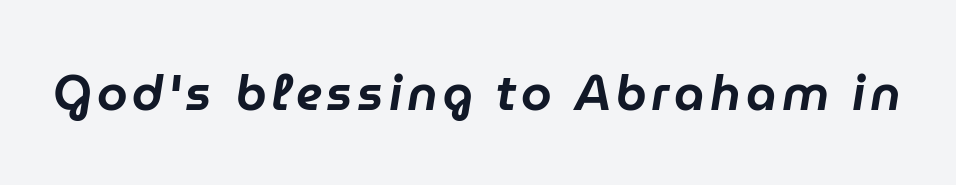
Q: Is the text italic (slanted)? A: Yes, it leans right by about 9 degrees.
Q: Is the text underlined? A: No.
Q: Width (condensed, normal, or wide)? A: Normal.
Q: Stroke contrast? A: Low.
Q: x-height? A: Medium.
Q: Monospaced? A: No.
